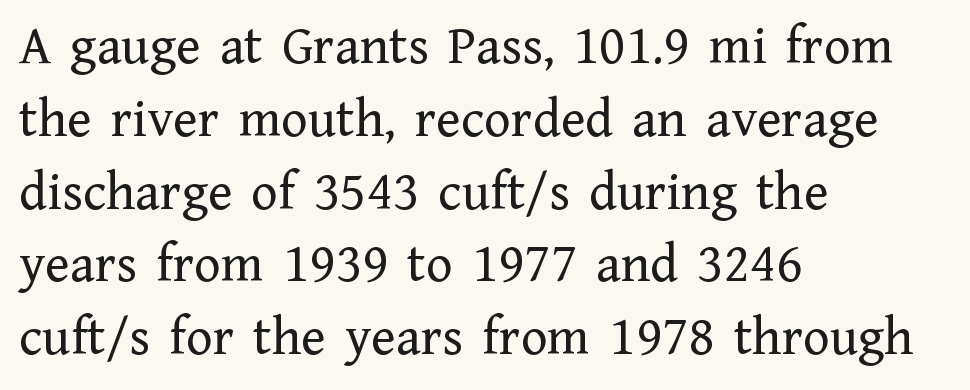
The letters stand upright; this is a roman face. Alignment: flush left. Each new line begins a customary step beneath the previous one. A typesetter would call this zero additional tracking. The text was rendered using a seriffed face with decorative stroke endings.
